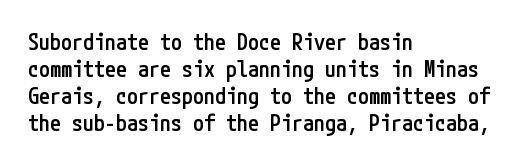
{"italic": "no", "bold": "semi", "underline": "no", "align": "left", "line_spacing_ratio": 1.23, "letter_spacing": "normal", "letter_spacing_em": 0.0, "glyph_px": 22}
